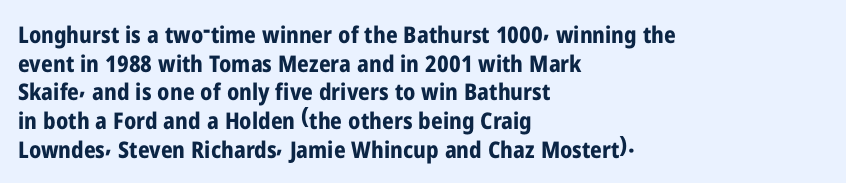
In CSS terms this would be text-align: left. On the weight axis this lands at bold, roughly 700. No word sits above an underline. Regarding leading, the lines here are spaced in the standard way. Quick note: not italic, upright. Glyph-to-glyph distance matches everyday printed text.
